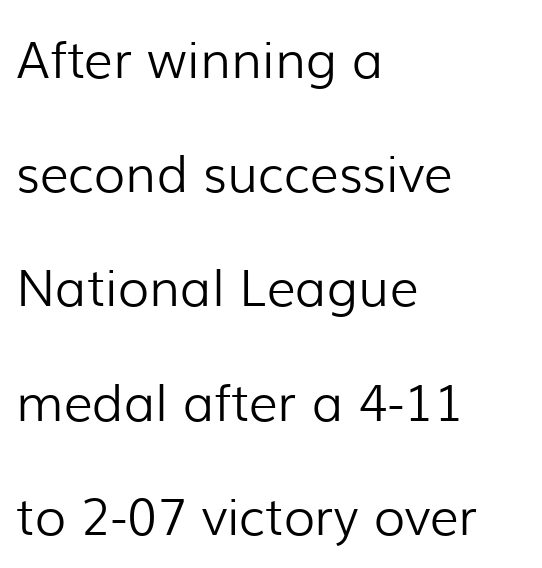
This sample is left-justified, so line endings fall wherever the words run out. Loosely led — the rows are spread out. Serifs: no, the terminals of the letterforms are clean. These lines are rendered in a variable-pitch font. Quick note: underline off. The line texture is even and compact thanks to regular tracking.
